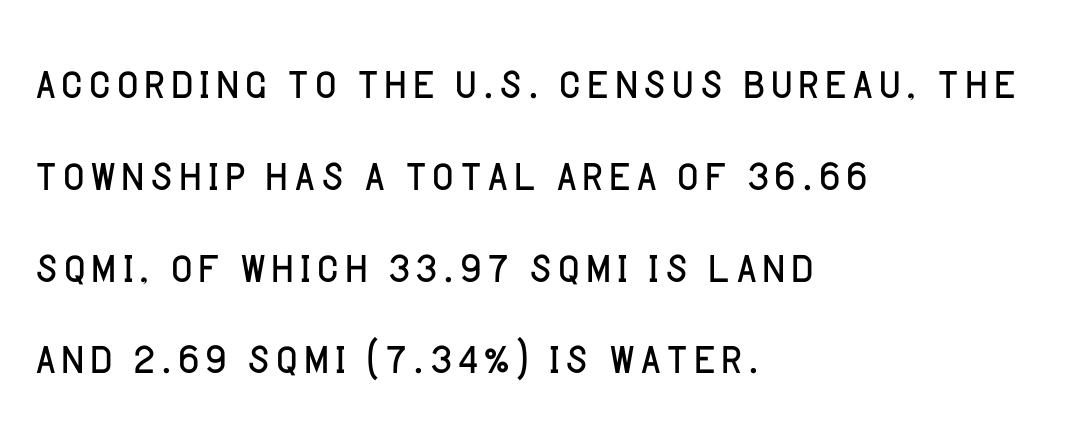
{"serif": "no", "italic": "no", "bold": "no", "weight": "light", "width": "normal", "stroke_contrast": "low", "x_height": "large", "monospaced": "no", "underline": "no", "align": "left", "line_spacing": "normal", "line_spacing_ratio": 1.53, "letter_spacing": "normal", "letter_spacing_em": 0.0, "glyph_px": 60}
